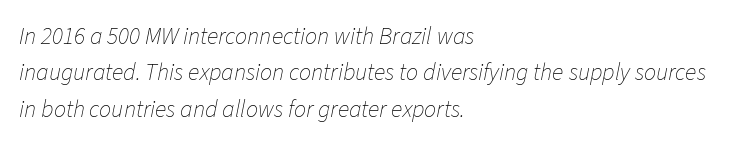
The rendering keeps characters at their native spacing. Quick note: underline off. This sample keeps an unexceptional amount of space between lines. You can tell it's italic because the verticals aren't actually vertical.
